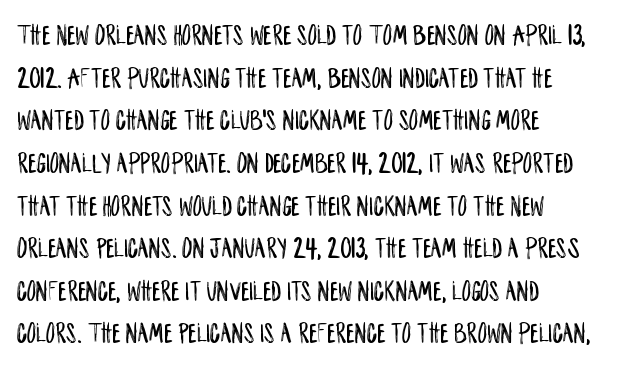
The image shows 29 px condensed sans-serif type, upright; set left-aligned, normal line spacing (1.47x), normal letter spacing, not underlined; low stroke contrast and a large x-height.
